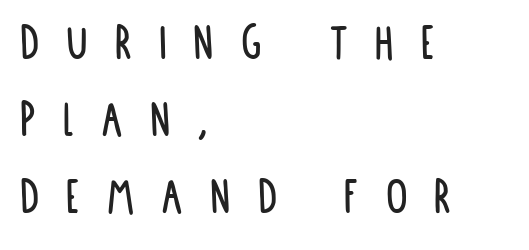
Does the type have serifs? No, each stem ends abruptly. Spacing between characters has been opened up far beyond the box default. Characters remain perfectly vertical along every line. Descenders hang freely into open space. Proportional: the letters do not fall into vertical columns. The setting favours the left margin, as ordinary paragraphs usually do.
